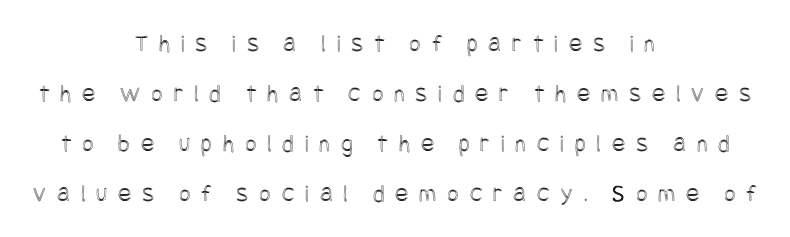
The image shows 25 px text type, upright; set centered, loose line spacing (2.0x), unusually wide letter spacing (+0.43 em), not underlined.
